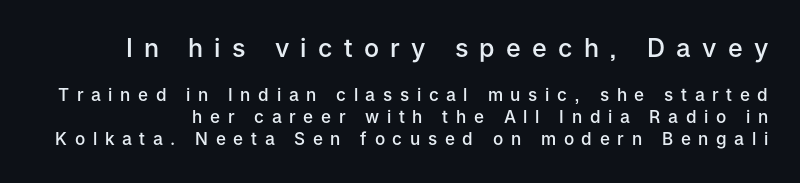
Letters rest on an invisible, unmarked baseline. Rendered with straight, roman letterforms. Larger block? The one above; the one below is distinctly smaller. The tracking reads as deliberately expanded to a designer's eye. The designer left line spacing at the default. These lines carry some extra weight — a demibold, not a full bold.
